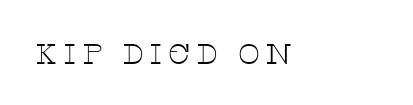
The lettering stays uniformly vertical, giving the passage a roman look. Words float on clear page, feet unadorned. This reads as an unemphasized weight, regular at the heaviest. Examine the stroke ends and you'll spot serifs. Proportional: the letters do not fall into vertical columns.
